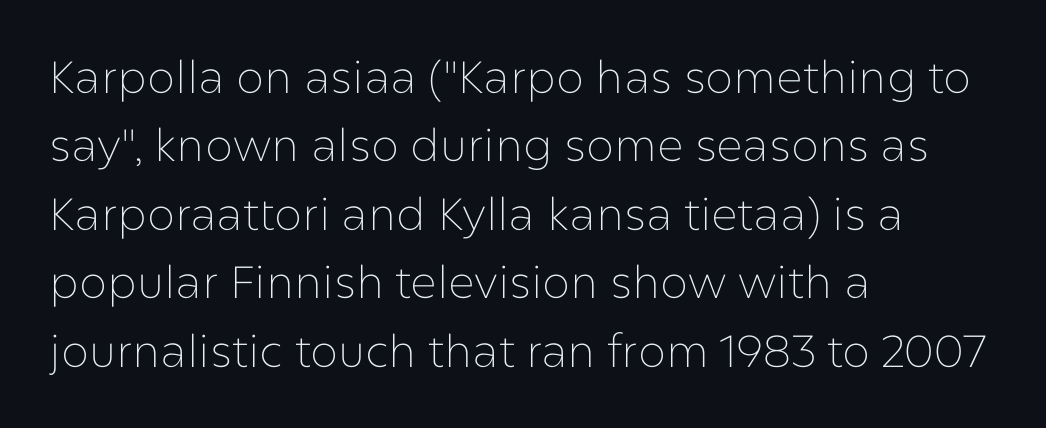
{"serif": "no", "italic": "no", "bold": "no", "weight": "thin", "width": "normal", "stroke_contrast": "low", "x_height": "medium", "monospaced": "no", "underline": "no", "align": "left", "line_spacing": "normal", "line_spacing_ratio": 1.52, "letter_spacing": "normal", "letter_spacing_em": 0.0, "glyph_px": 45}
